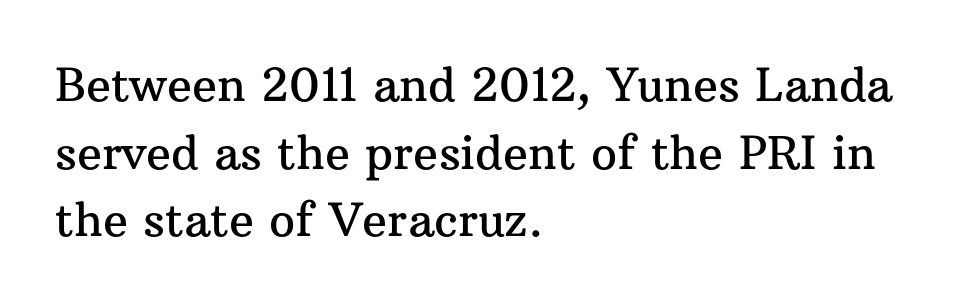
{"serif": "yes", "italic": "no", "width": "normal", "stroke_contrast": "medium", "x_height": "medium", "monospaced": "no", "underline": "no", "align": "left", "line_spacing": "normal", "line_spacing_ratio": 1.47, "letter_spacing": "normal", "letter_spacing_em": 0.0, "glyph_px": 46}
